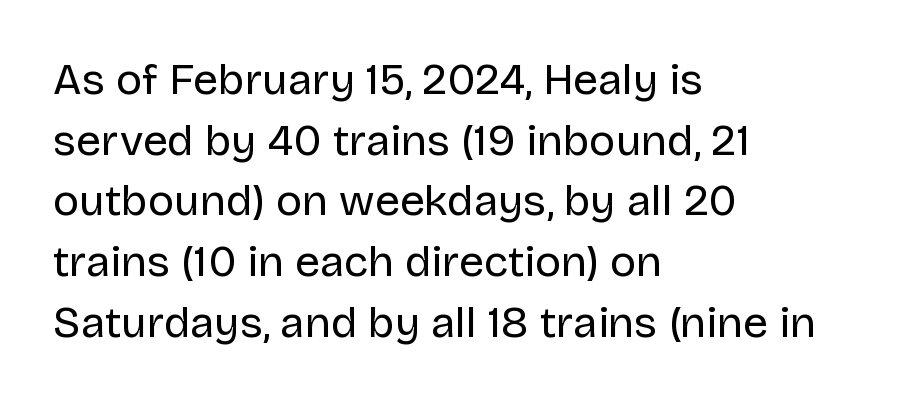
{"serif": "no", "italic": "no", "bold": "no", "weight": "regular", "width": "normal", "stroke_contrast": "low", "x_height": "large", "monospaced": "no", "underline": "no", "align": "left", "line_spacing": "normal", "line_spacing_ratio": 1.38, "letter_spacing": "normal", "letter_spacing_em": 0.0, "glyph_px": 44}
